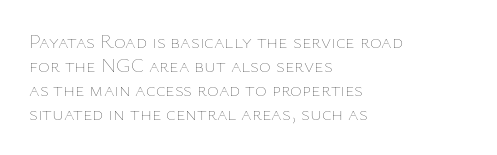
Q: Is the text bold? A: No.
Q: Is the text italic (slanted)? A: No, it is upright.
Q: Is the text underlined? A: No.
Q: How is the paragraph aligned? A: Left-aligned.
Q: Is the spacing between letters normal or unusually wide? A: Normal.
